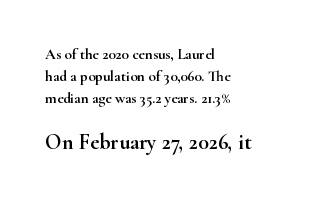
Q: Is the text italic (slanted)? A: No, it is upright.
Q: Is the text underlined? A: No.
Q: How is the paragraph aligned? A: Left-aligned.
Q: Is the spacing between letters normal or unusually wide? A: Normal.
Q: Is the spacing between lines tight, normal or loose? A: Normal.
Q: Which block of text is set in a larger size, the first (top) or the second (bottom)? A: The second (bottom) one.
